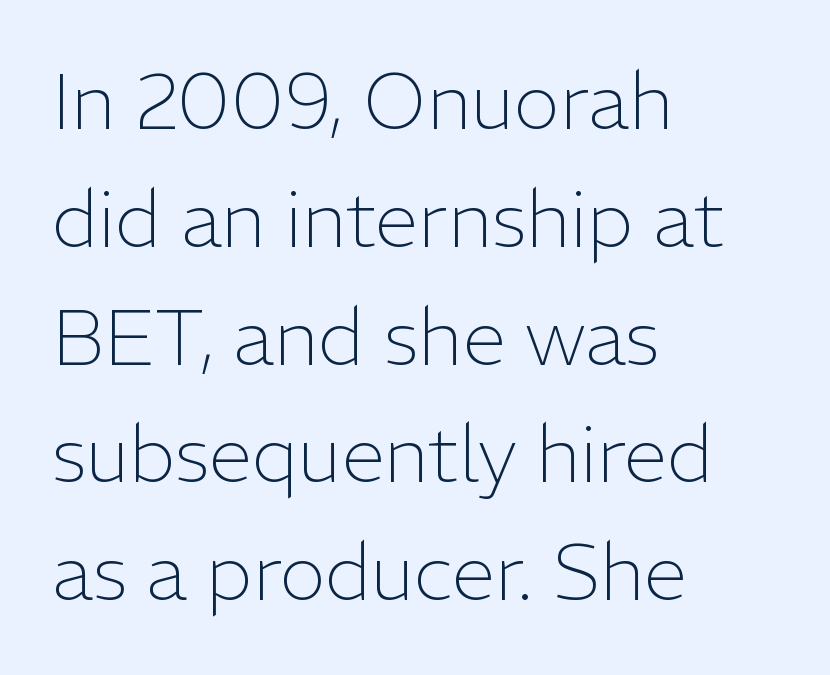
{"serif": "no", "italic": "no", "bold": "no", "weight": "light", "width": "normal", "stroke_contrast": "low", "x_height": "medium", "monospaced": "no", "underline": "no", "align": "left", "line_spacing": "normal", "line_spacing_ratio": 1.51, "letter_spacing": "normal", "letter_spacing_em": 0.0, "glyph_px": 78}
